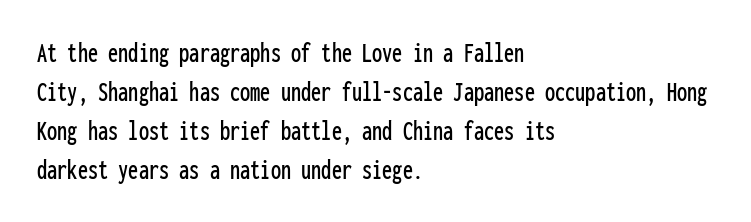
The image shows 29 px condensed sans-serif type, upright, monospaced; set left-aligned, normal line spacing (1.34x), normal letter spacing, not underlined; low stroke contrast and a medium x-height.
